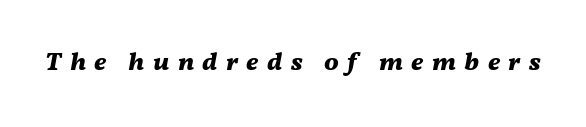
The space directly below the letters is spotless. The letters are spread apart with noticeably loose tracking. Designer's note — italics engaged. A full-strength bold gives these letters their thick strokes.
